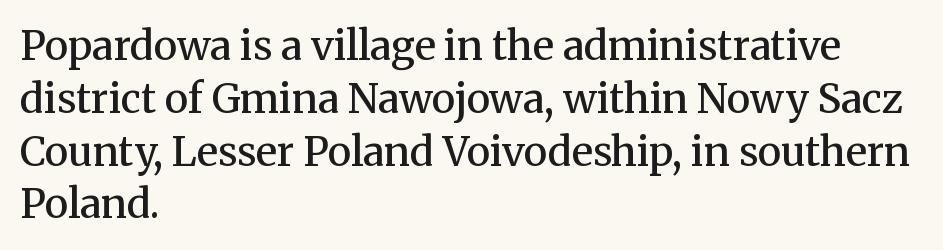
Q: Is the text bold? A: Semi-bold.
Q: Is the text italic (slanted)? A: No, it is upright.
Q: Is the typeface a serif or a sans-serif typeface? A: Serif.
Q: Is the text underlined? A: No.
Q: How is the paragraph aligned? A: Left-aligned.
Q: Is the spacing between letters normal or unusually wide? A: Normal.
Q: Is the spacing between lines tight, normal or loose? A: Normal.
Q: Width (condensed, normal, or wide)? A: Normal.
Q: Stroke contrast? A: Medium.
Q: x-height? A: Medium.
Q: Monospaced? A: No.
